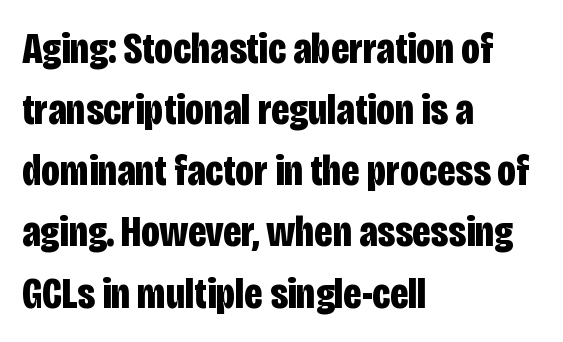
Standard letterfit; no display-style spreading of the glyphs. A typesetter would mark this as roman, not italic. As a designer I'd log this as weight 700, bold. This block has exactly the height ordinary leading produces.
